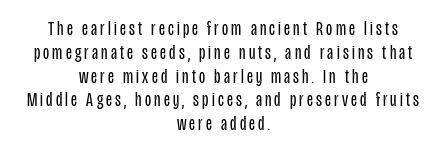
{"italic": "no", "bold": "no", "underline": "no", "align": "center", "line_spacing_ratio": 1.19, "glyph_px": 20}
